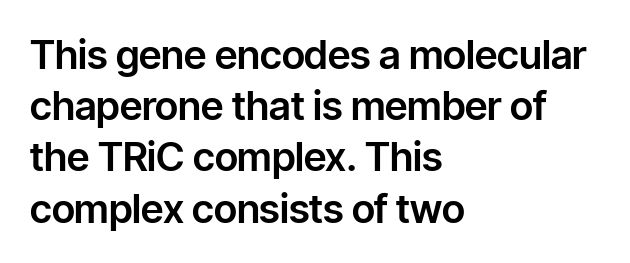
Q: Is the text italic (slanted)? A: No, it is upright.
Q: Is the typeface a serif or a sans-serif typeface? A: Sans-serif.
Q: Is the text underlined? A: No.
Q: How is the paragraph aligned? A: Left-aligned.
Q: Is the spacing between letters normal or unusually wide? A: Normal.
Q: Is the spacing between lines tight, normal or loose? A: Normal.
Q: Width (condensed, normal, or wide)? A: Normal.
Q: Stroke contrast? A: Low.
Q: x-height? A: Medium.
Q: Monospaced? A: No.
